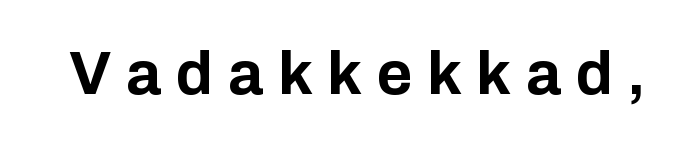
The face used here is a sans, in the tradition of grotesques and geometrics. The passage shown is typed in a proportional face where columns would drift. Bold? Absolutely — the strokes are thick and heavy. The gap between lines stays unmarked.
